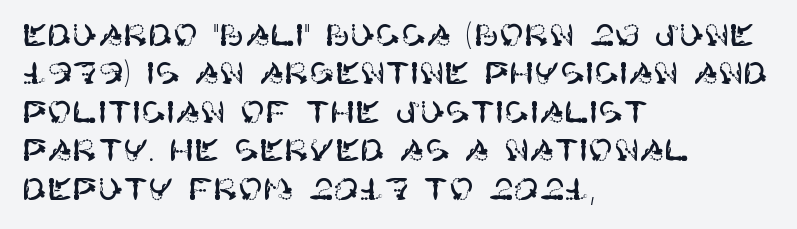
{"serif": "no", "italic": "no", "width": "normal", "stroke_contrast": "high", "x_height": "large", "underline": "no", "align": "left", "line_spacing": "normal", "line_spacing_ratio": 1.28, "letter_spacing": "normal", "letter_spacing_em": 0.0, "glyph_px": 30}
